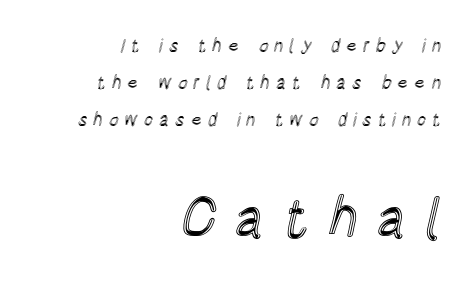
The lines in this sample share a right terminus and differ only in where they begin. Descenders hang freely into open space. Does the leading feel generous? Absolutely, it's lavish.
